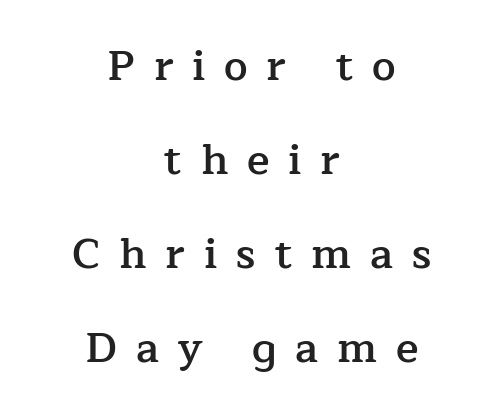
{"serif": "yes", "italic": "no", "bold": "semi", "weight": "semibold", "width": "normal", "stroke_contrast": "low", "x_height": "medium", "monospaced": "no", "underline": "no", "align": "center", "line_spacing": "loose", "line_spacing_ratio": 2.24, "letter_spacing": "wide", "letter_spacing_em": 0.45, "glyph_px": 42}
